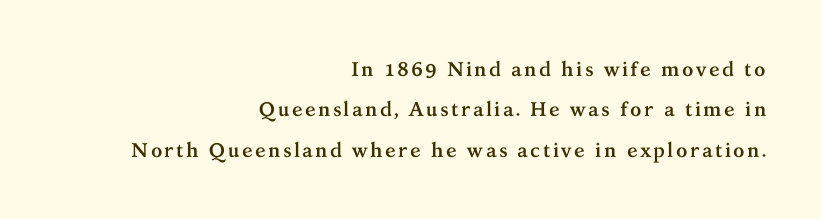
{"italic": "no", "bold": "yes", "underline": "no", "align": "right", "line_spacing": "loose", "line_spacing_ratio": 2.02, "glyph_px": 20}
